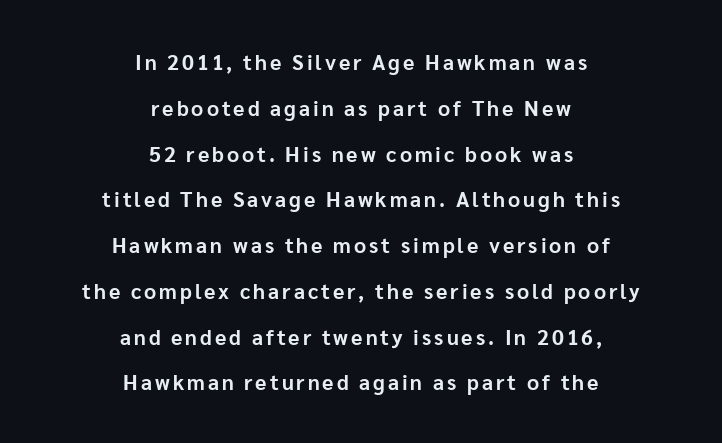
Q: Is the text bold? A: Yes.
Q: Is the text italic (slanted)? A: No, it is upright.
Q: Is the text underlined? A: No.
Q: How is the paragraph aligned? A: Centered.
Q: Is the spacing between lines tight, normal or loose? A: Loose.
